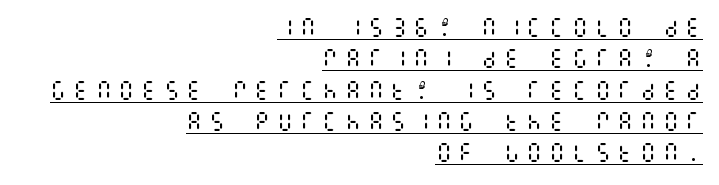
The image shows 21 px text type, upright; set right-aligned, normal line spacing (1.49x), unusually wide letter spacing (+0.28 em), underlined.
